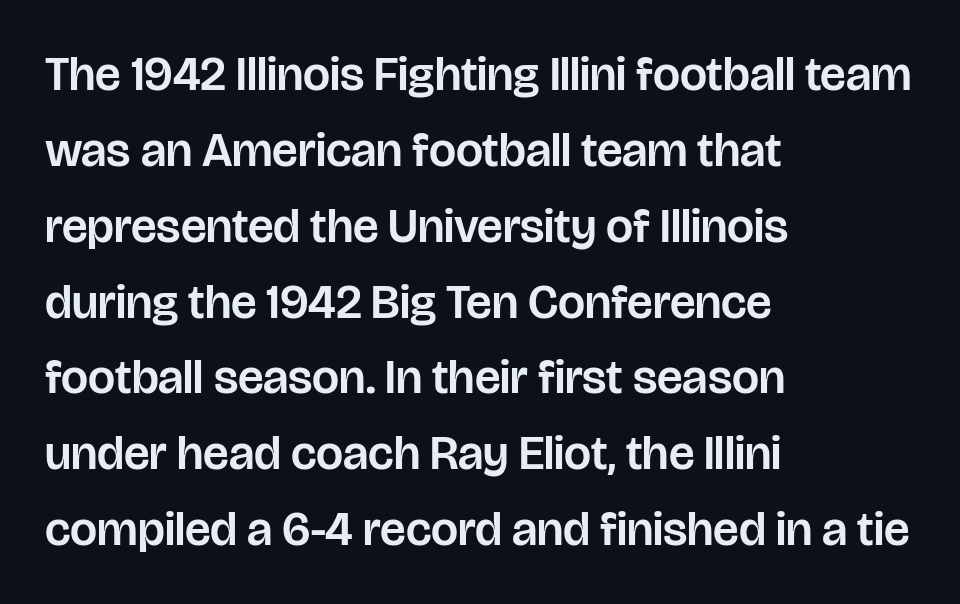
{"serif": "no", "italic": "no", "width": "normal", "stroke_contrast": "low", "x_height": "large", "monospaced": "no", "underline": "no", "align": "left", "line_spacing": "normal", "line_spacing_ratio": 1.58, "letter_spacing": "normal", "letter_spacing_em": 0.0, "glyph_px": 48}
